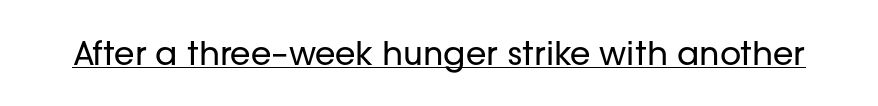
Q: Is the text bold? A: No.
Q: Is the text italic (slanted)? A: No, it is upright.
Q: Is the typeface a serif or a sans-serif typeface? A: Sans-serif.
Q: Is the text underlined? A: Yes.
Q: Is the spacing between letters normal or unusually wide? A: Normal.
Q: Width (condensed, normal, or wide)? A: Normal.
Q: Stroke contrast? A: Low.
Q: x-height? A: Medium.
Q: Monospaced? A: No.
